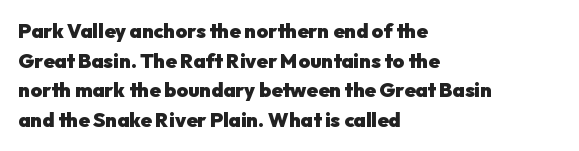
Q: Is the text bold? A: Yes.
Q: Is the text italic (slanted)? A: No, it is upright.
Q: Is the text underlined? A: No.
Q: How is the paragraph aligned? A: Left-aligned.
Q: Is the spacing between letters normal or unusually wide? A: Normal.
Q: Is the spacing between lines tight, normal or loose? A: Normal.
